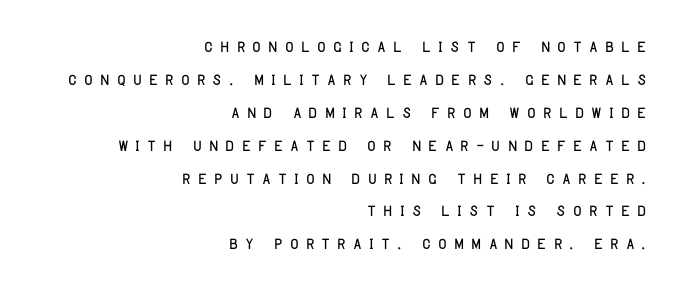
The image shows 23 px text type, upright; set right-aligned, normal line spacing (1.43x), unusually wide letter spacing (+0.32 em), not underlined.
